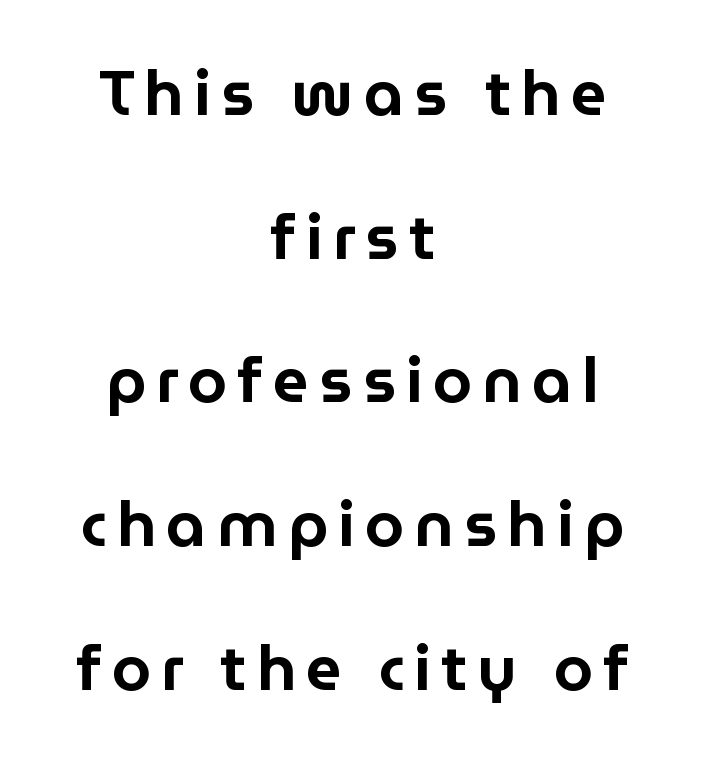
Beneath every word, the page is bare. Short and long lines alike share a common midpoint. The letters advance in unequal steps, a hallmark of proportional type. Rendered with straight, roman letterforms.
